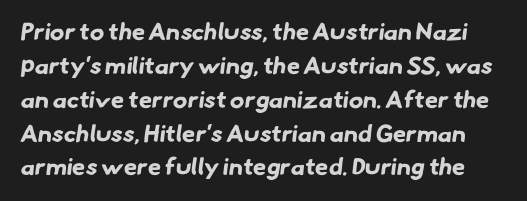
{"bold": "yes", "underline": "no", "line_spacing": "normal", "line_spacing_ratio": 1.41, "letter_spacing": "normal", "letter_spacing_em": 0.0, "glyph_px": 24}
